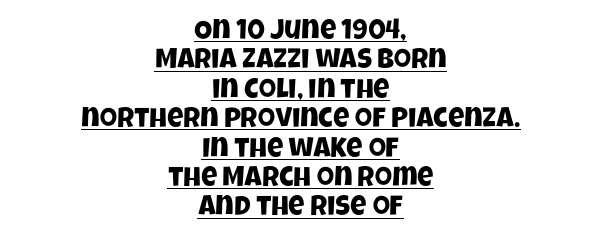
Q: Is the typeface a serif or a sans-serif typeface? A: Sans-serif.
Q: Is the text underlined? A: Yes.
Q: How is the paragraph aligned? A: Centered.
Q: Is the spacing between letters normal or unusually wide? A: Normal.
Q: Is the spacing between lines tight, normal or loose? A: Tight.
Q: Width (condensed, normal, or wide)? A: Condensed.
Q: Stroke contrast? A: Low.
Q: x-height? A: Large.
Q: Monospaced? A: No.
